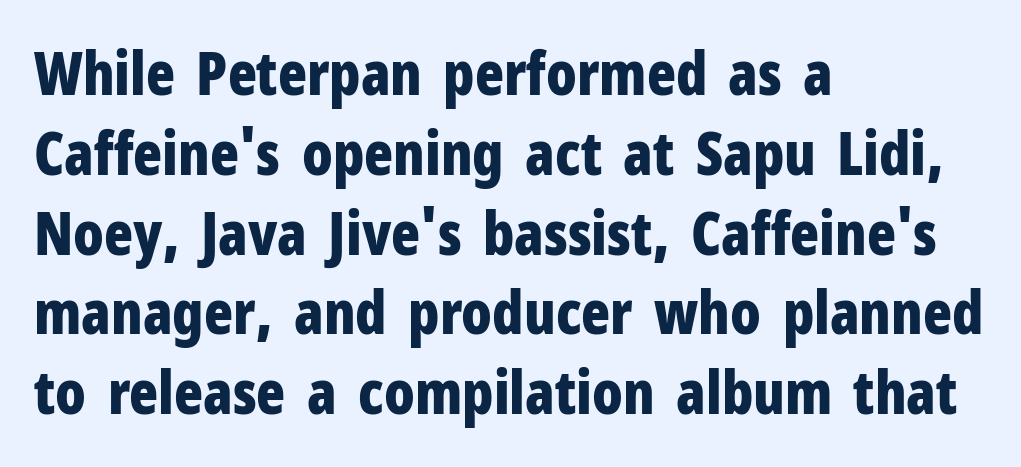
Proportional: the letters do not fall into vertical columns. One glance says typical: line gaps are just what's usual. Nothing unusual about the tracking: characters are spaced as the font intends. A classic flush-left, rag-right setting is used for this passage.
